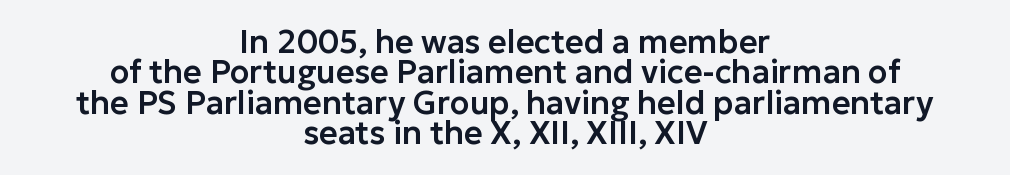
The image shows 32 px sans-serif type, upright; set centered, tight line spacing (0.95x), normal letter spacing, not underlined; low stroke contrast and a medium x-height.
